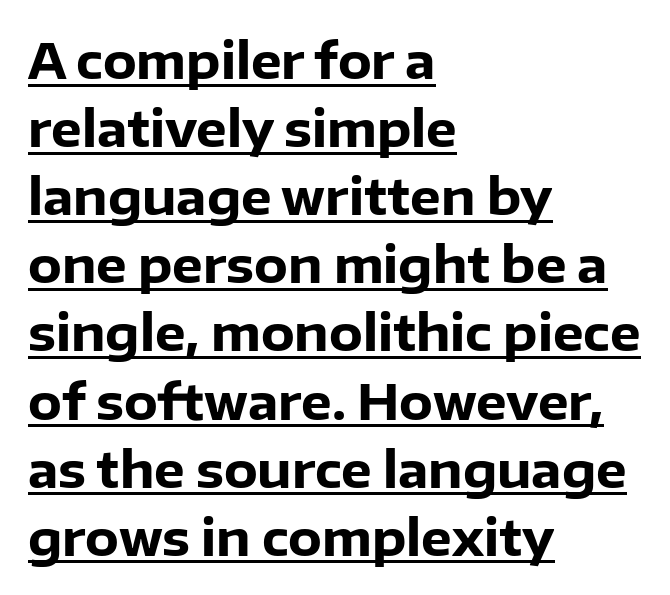
Each letter's strokes conclude bluntly, with no projecting serifs. A continuous stroke trails under the words, as in a hyperlink. Proportional: the letters do not fall into vertical columns. The face used here is rendered with its standard letterfit.
